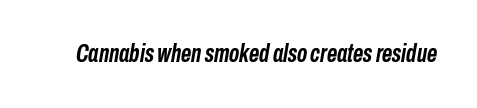
{"italic": "yes", "lean": "right", "slant_degrees": 10, "bold": "yes", "underline": "no", "letter_spacing": "normal", "letter_spacing_em": 0.0, "glyph_px": 25}
